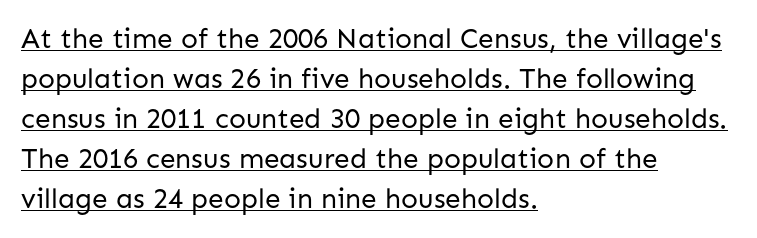
The image shows 28 px regular-weight sans-serif type, upright; set left-aligned, normal line spacing (1.43x), normal letter spacing, underlined; low stroke contrast and a medium x-height.
